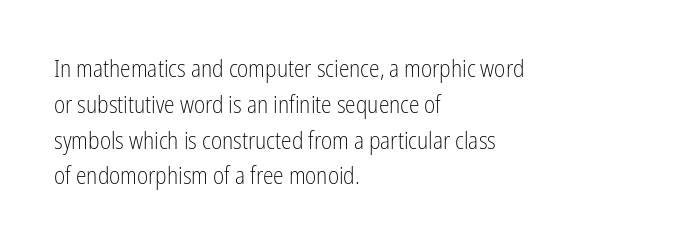
The setting favours the left margin, as ordinary paragraphs usually do. Upright lettering throughout. Letter spacing: default. No chunkiness to these letters — they're not bold.
